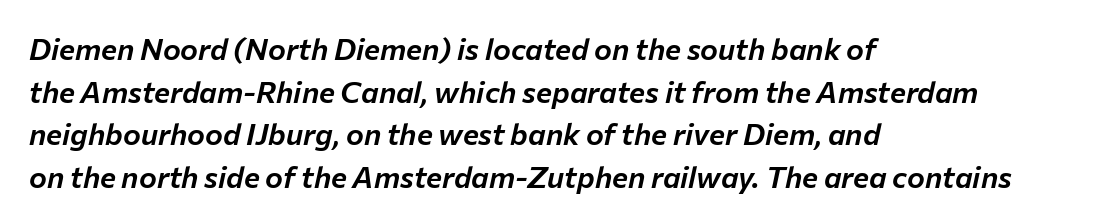
The image shows 30 px text type, italic (leaning right); set left-aligned, normal line spacing (1.42x), normal letter spacing, not underlined; low stroke contrast and a medium x-height.
